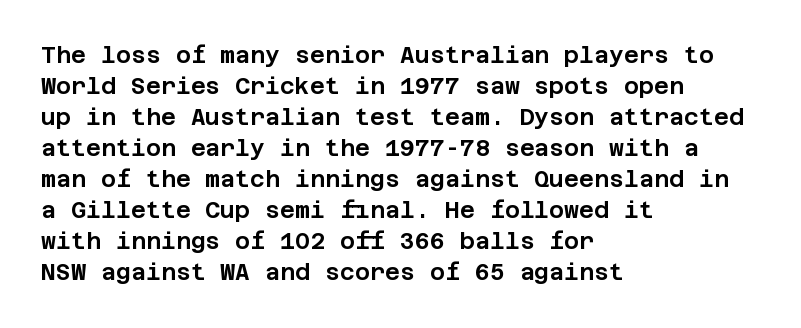
The designer left line spacing at the default. Glance below the letters and you will spot only blank space. The letters sit at their default tracking, neither squeezed nor spread. If you drew a line through each stem, it would be perfectly vertical. The compositor pushed each line to the left boundary.
